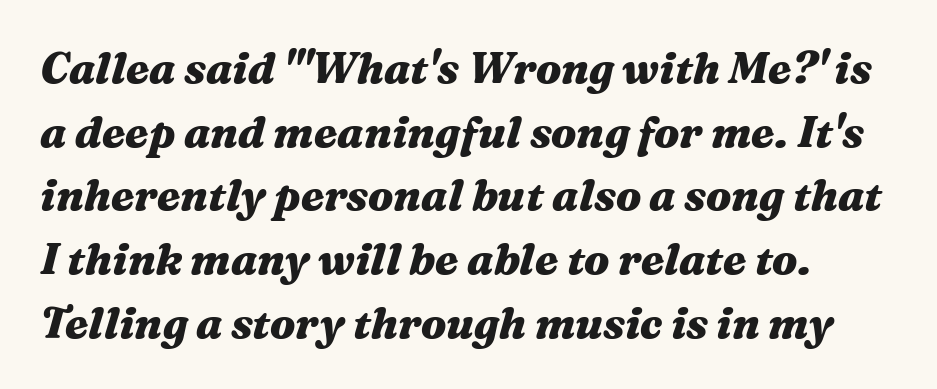
The image shows 43 px heavy, wide type, italic (leaning right); set left-aligned, normal line spacing (1.48x), normal letter spacing, not underlined; medium stroke contrast and a medium x-height.
